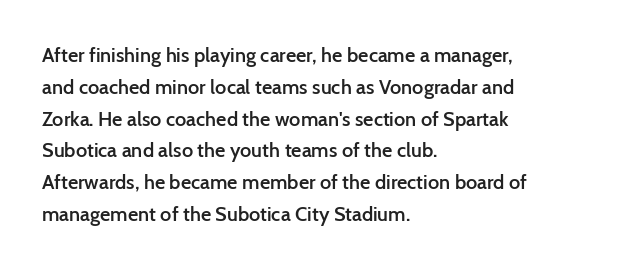
{"italic": "no", "bold": "semi", "underline": "no", "align": "left", "line_spacing": "normal", "line_spacing_ratio": 1.59, "letter_spacing": "normal", "letter_spacing_em": 0.0, "glyph_px": 20}
